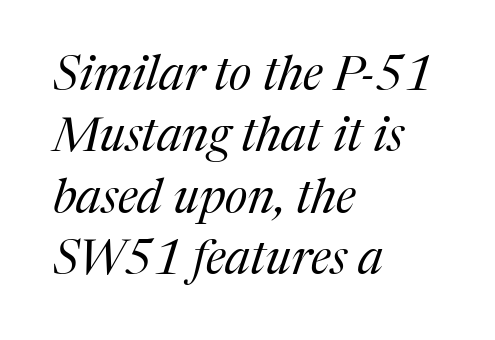
Q: Is the text bold? A: No.
Q: Is the text italic (slanted)? A: Yes, it leans right by about 17 degrees.
Q: Is the typeface a serif or a sans-serif typeface? A: Serif.
Q: Is the text underlined? A: No.
Q: How is the paragraph aligned? A: Left-aligned.
Q: Is the spacing between letters normal or unusually wide? A: Normal.
Q: Is the spacing between lines tight, normal or loose? A: Normal.
Q: Width (condensed, normal, or wide)? A: Normal.
Q: Stroke contrast? A: Medium.
Q: x-height? A: Medium.
Q: Monospaced? A: No.
